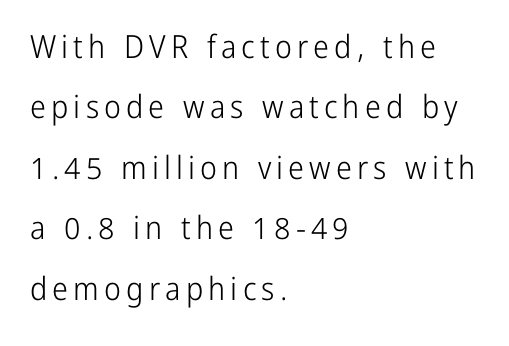
Q: Is the text bold? A: No.
Q: Is the text italic (slanted)? A: No, it is upright.
Q: Is the typeface a serif or a sans-serif typeface? A: Sans-serif.
Q: Is the text underlined? A: No.
Q: How is the paragraph aligned? A: Left-aligned.
Q: Width (condensed, normal, or wide)? A: Condensed.
Q: Stroke contrast? A: Low.
Q: x-height? A: Medium.
Q: Monospaced? A: No.
